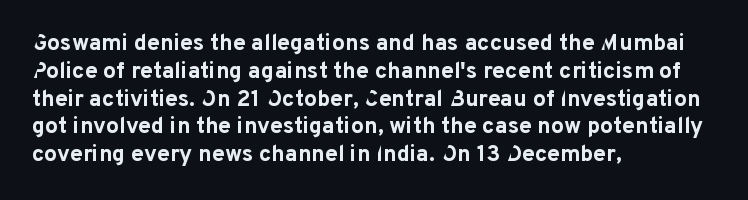
Short and long lines alike share a common starting point at left. Unlike italic type, these characters show no tilt at all. The passage shown is emphatically bold. The face used here is rendered with its standard letterfit. The space beneath each line is pristine and unruled.
